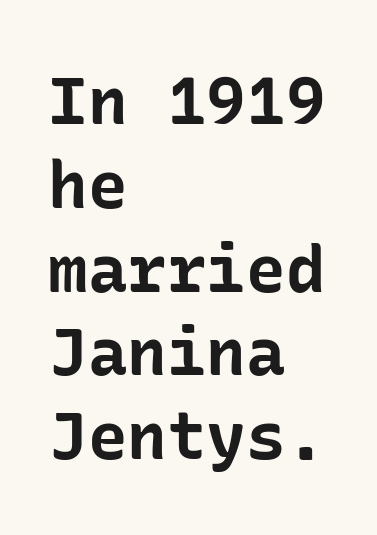
Descender tails drop into unmarked territory. The rendering anchors every line to the left-hand side. Reading down the column, the eye jumps a familiar distance to each next line. The letters stand upright; this is a roman face. The type is set solid horizontally, with unmodified tracking. Look at the bottom of the vertical strokes: they stop flat, with no serifs.
